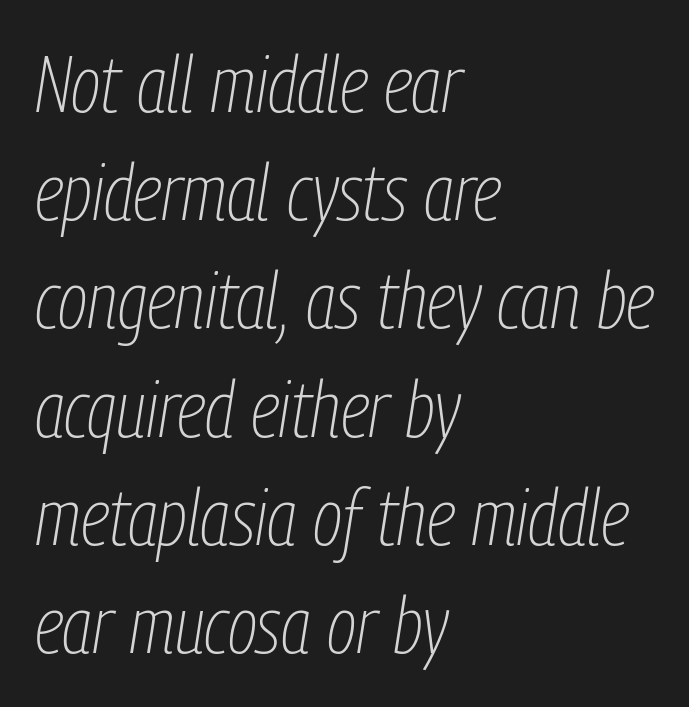
{"italic": "yes", "lean": "right", "slant_degrees": 9, "bold": "no", "weight": "thin", "width": "condensed", "stroke_contrast": "low", "x_height": "medium", "monospaced": "no", "underline": "no", "align": "left", "line_spacing": "normal", "line_spacing_ratio": 1.37, "letter_spacing": "normal", "letter_spacing_em": 0.0, "glyph_px": 79}
